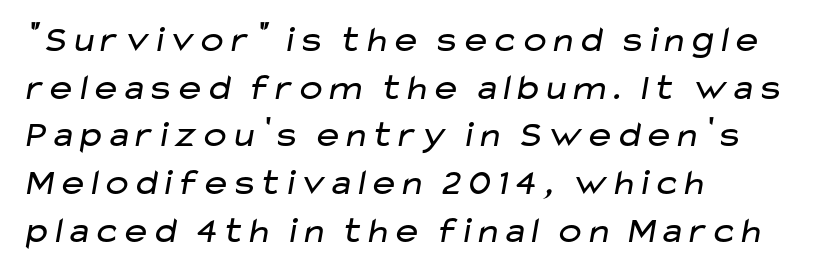
Q: Is the text bold? A: No.
Q: Is the typeface a serif or a sans-serif typeface? A: Sans-serif.
Q: Is the text underlined? A: No.
Q: How is the paragraph aligned? A: Left-aligned.
Q: Is the spacing between letters normal or unusually wide? A: Normal.
Q: Is the spacing between lines tight, normal or loose? A: Normal.
Q: Width (condensed, normal, or wide)? A: Wide.
Q: Stroke contrast? A: Low.
Q: x-height? A: Medium.
Q: Monospaced? A: No.
